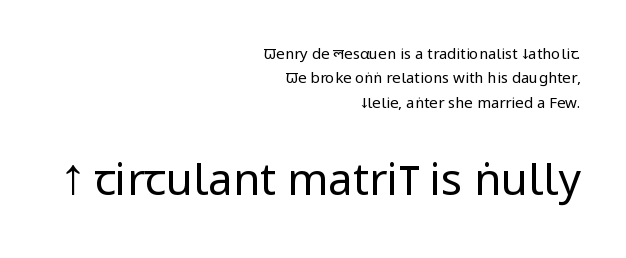
{"serif": "no", "italic": "no", "bold": "no", "weight": "regular", "width": "condensed", "stroke_contrast": "low", "x_height": "large", "monospaced": "no", "underline": "no", "align": "right", "line_spacing": "normal", "line_spacing_ratio": 1.63, "letter_spacing": "normal", "letter_spacing_em": 0.0, "larger_block": "second", "size_ratio": 2.93, "glyph_px": 44}
